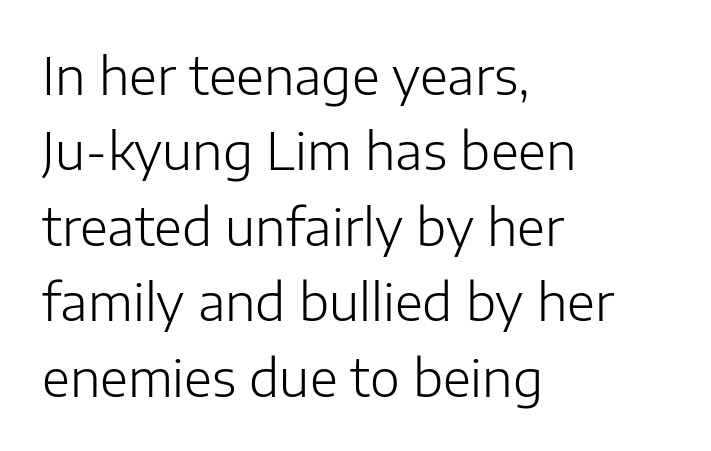
{"serif": "no", "italic": "no", "bold": "no", "weight": "light", "width": "normal", "stroke_contrast": "low", "x_height": "medium", "monospaced": "no", "underline": "no", "align": "left", "line_spacing": "normal", "line_spacing_ratio": 1.48, "letter_spacing": "normal", "letter_spacing_em": 0.0, "glyph_px": 51}
